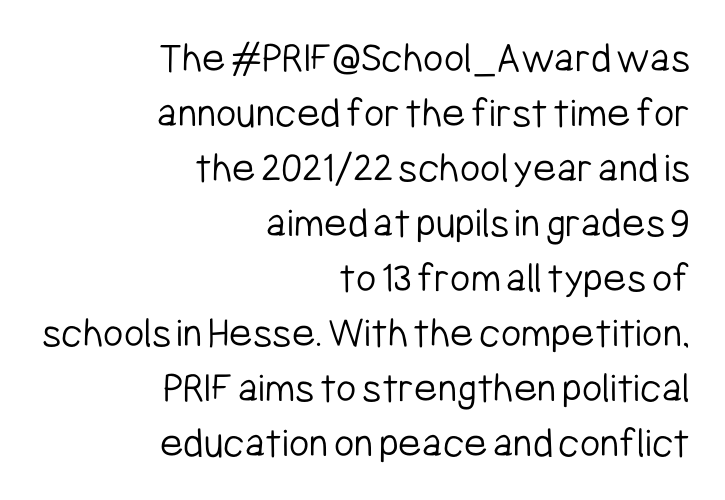
The image shows 44 px light, condensed sans-serif type, upright; set right-aligned, normal line spacing (1.25x), normal letter spacing, not underlined; low stroke contrast and a medium x-height.
